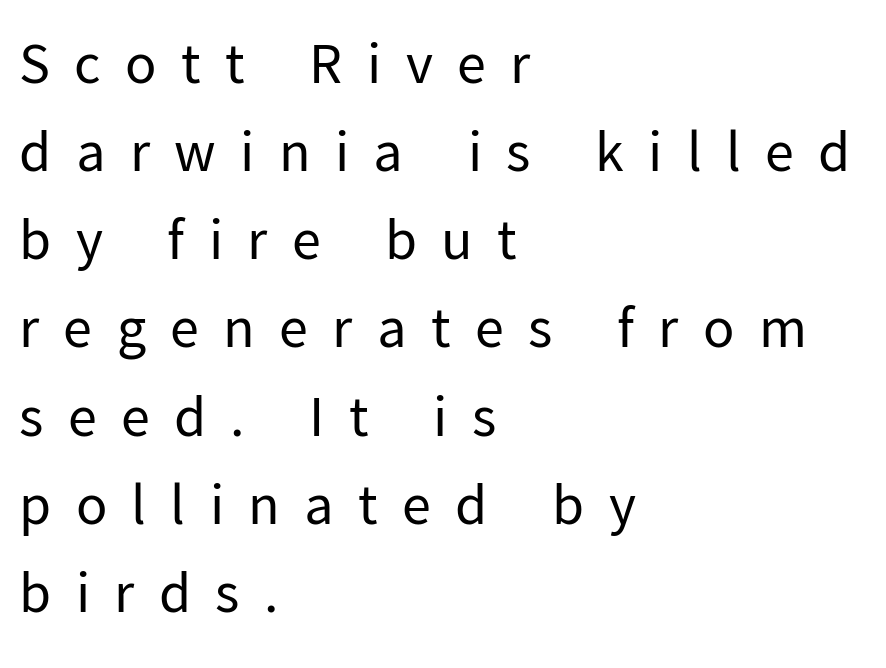
Do the characters align in a grid? No, the font is proportional. Stroke thickness stays within the range of a standard reading face or lighter. The baseline area is clear. The face used here is a sans, in the tradition of grotesques and geometrics. The passage shown stacks its lines at a standard gap. A classic flush-left, rag-right setting is used for this passage.
